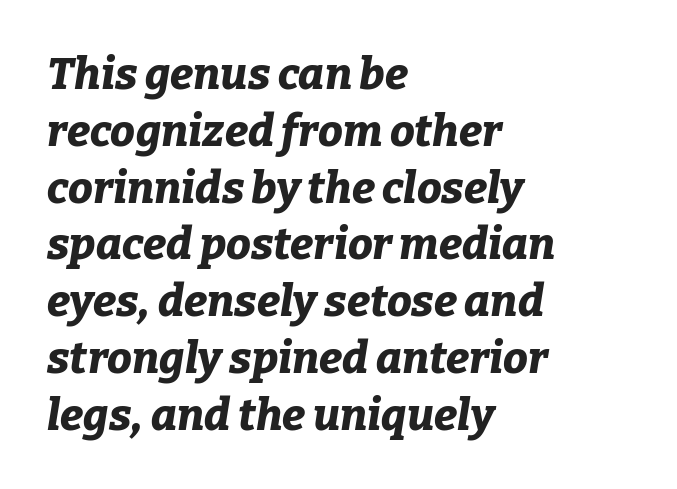
The image shows 44 px bold type, italic (leaning right); set left-aligned, normal line spacing (1.29x), normal letter spacing, not underlined; low stroke contrast and a medium x-height.
